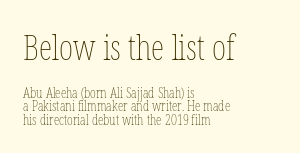
{"italic": "no", "bold": "no", "weight": "thin", "width": "condensed", "stroke_contrast": "low", "x_height": "medium", "monospaced": "no", "underline": "no", "align": "left", "line_spacing": "tight", "line_spacing_ratio": 0.96, "letter_spacing": "normal", "letter_spacing_em": 0.0, "larger_block": "first", "size_ratio": 2.43, "glyph_px": 34}
